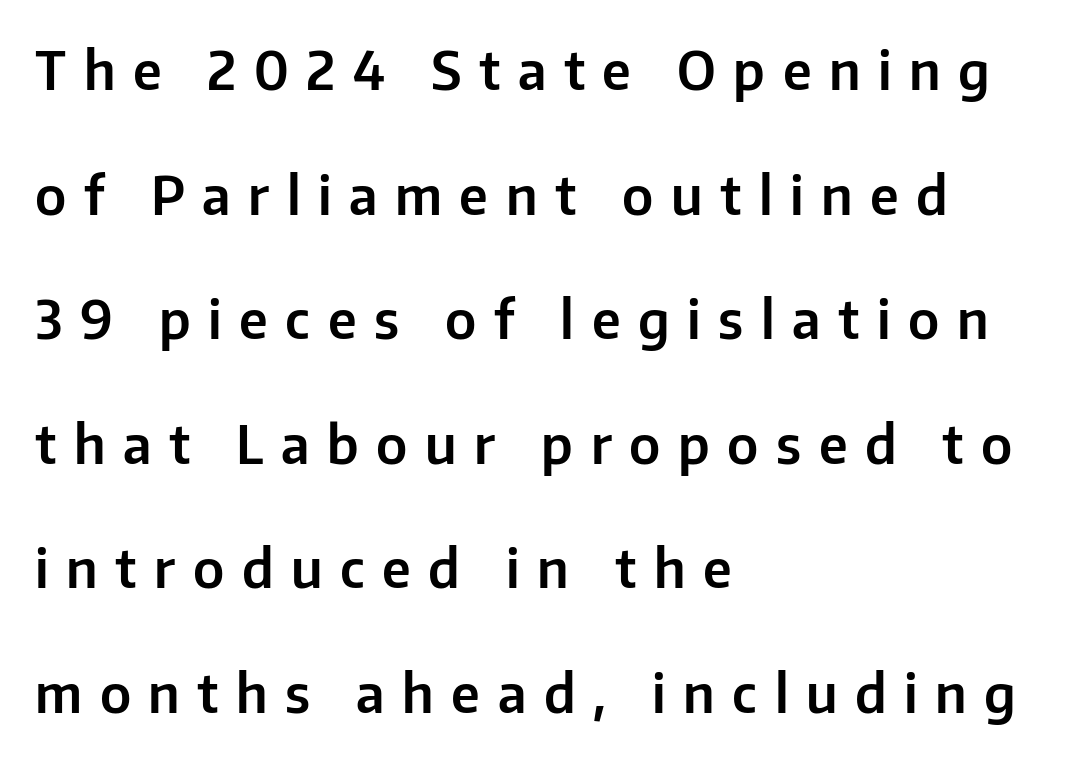
Q: Is the text italic (slanted)? A: No, it is upright.
Q: Is the typeface a serif or a sans-serif typeface? A: Sans-serif.
Q: Is the text underlined? A: No.
Q: How is the paragraph aligned? A: Left-aligned.
Q: Is the spacing between letters normal or unusually wide? A: Unusually wide.
Q: Is the spacing between lines tight, normal or loose? A: Loose.
Q: Width (condensed, normal, or wide)? A: Normal.
Q: Stroke contrast? A: Low.
Q: x-height? A: Medium.
Q: Monospaced? A: No.
